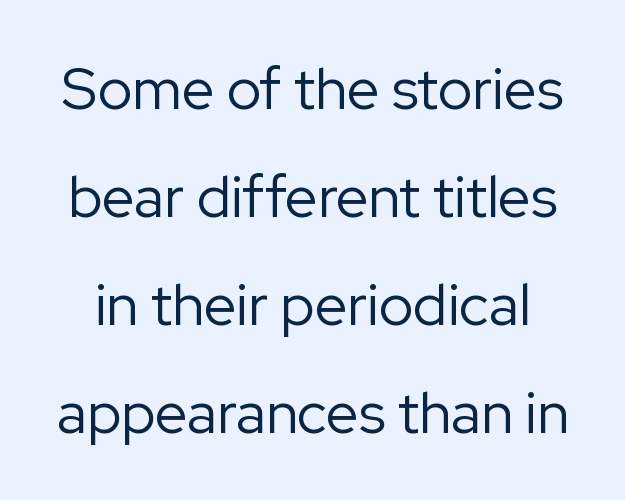
The rendering shows plain stroke endings on the letterforms — a sans-serif design. The letters sit at their default tracking, neither squeezed nor spread. Looks like regular typesetting: each glyph gets only the width it needs. Beneath every word, the page is bare.
